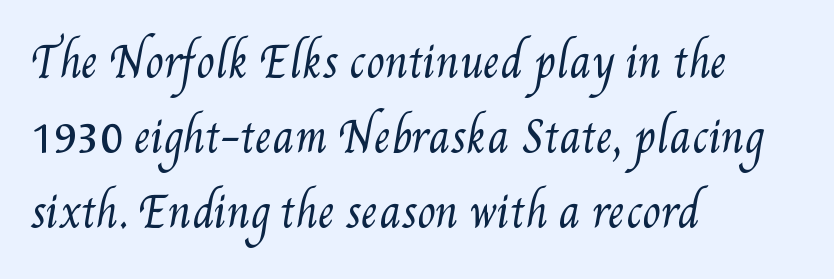
The image shows 42 px regular-weight, condensed type; set left-aligned, line spacing 1.78x, normal letter spacing, not underlined; medium stroke contrast and a small x-height.
